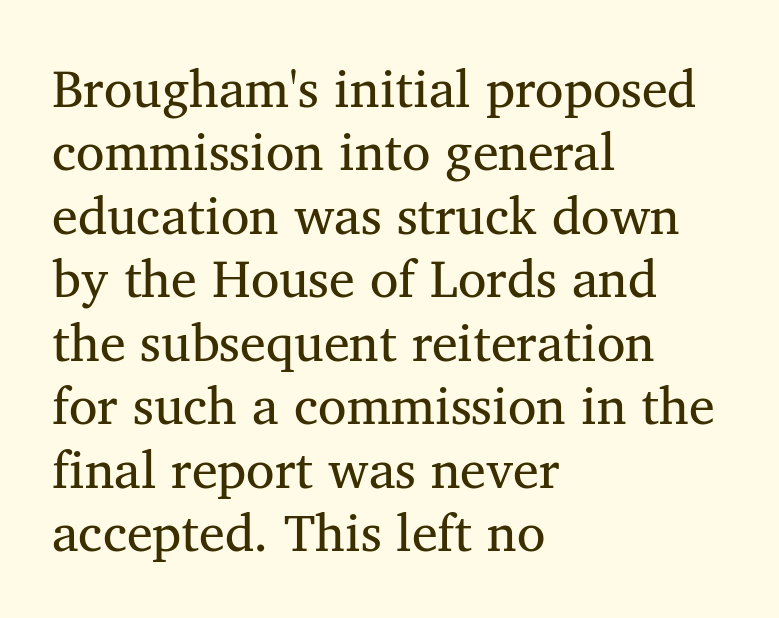
{"serif": "yes", "bold": "no", "weight": "regular", "width": "normal", "stroke_contrast": "medium", "x_height": "medium", "monospaced": "no", "underline": "no", "align": "left", "line_spacing_ratio": 1.22, "letter_spacing": "normal", "letter_spacing_em": 0.0, "glyph_px": 52}
